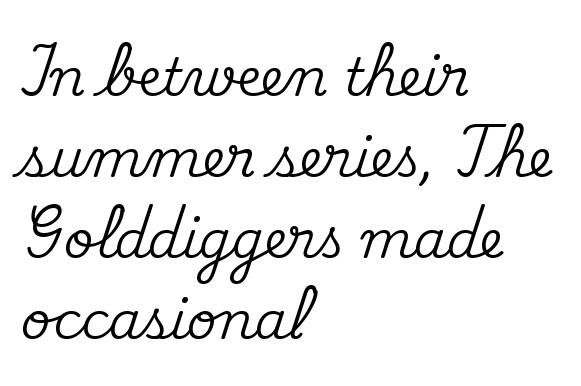
Q: Is the text italic (slanted)? A: Yes.
Q: Is the typeface a serif or a sans-serif typeface? A: Serif.
Q: Is the text underlined? A: No.
Q: How is the paragraph aligned? A: Left-aligned.
Q: Is the spacing between letters normal or unusually wide? A: Normal.
Q: Is the spacing between lines tight, normal or loose? A: Normal.
Q: Width (condensed, normal, or wide)? A: Normal.
Q: Stroke contrast? A: Medium.
Q: x-height? A: Small.
Q: Monospaced? A: No.
